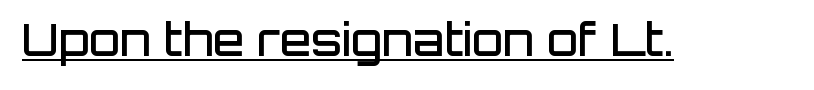
Its strokes are somewhat broadened, the hallmark of semibold type. What stands out about the letter spacing? Nothing — it is the standard amount. These lines are rendered in a variable-pitch font. Check where the strokes stop: nothing finishes them off — pure sans.
